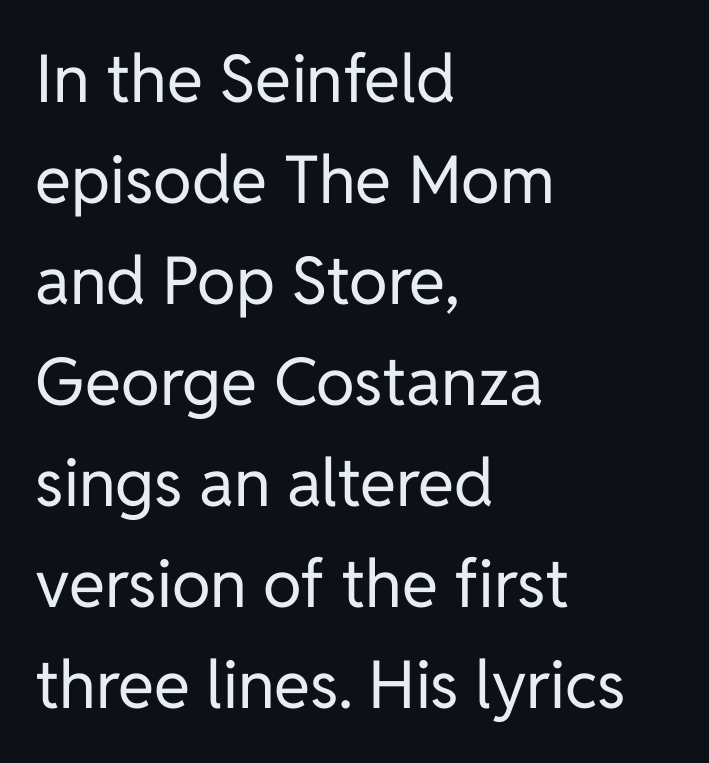
{"serif": "no", "italic": "no", "bold": "no", "weight": "regular", "width": "normal", "stroke_contrast": "low", "x_height": "medium", "monospaced": "no", "underline": "no", "align": "left", "line_spacing": "normal", "line_spacing_ratio": 1.53, "letter_spacing": "normal", "letter_spacing_em": 0.0, "glyph_px": 66}
